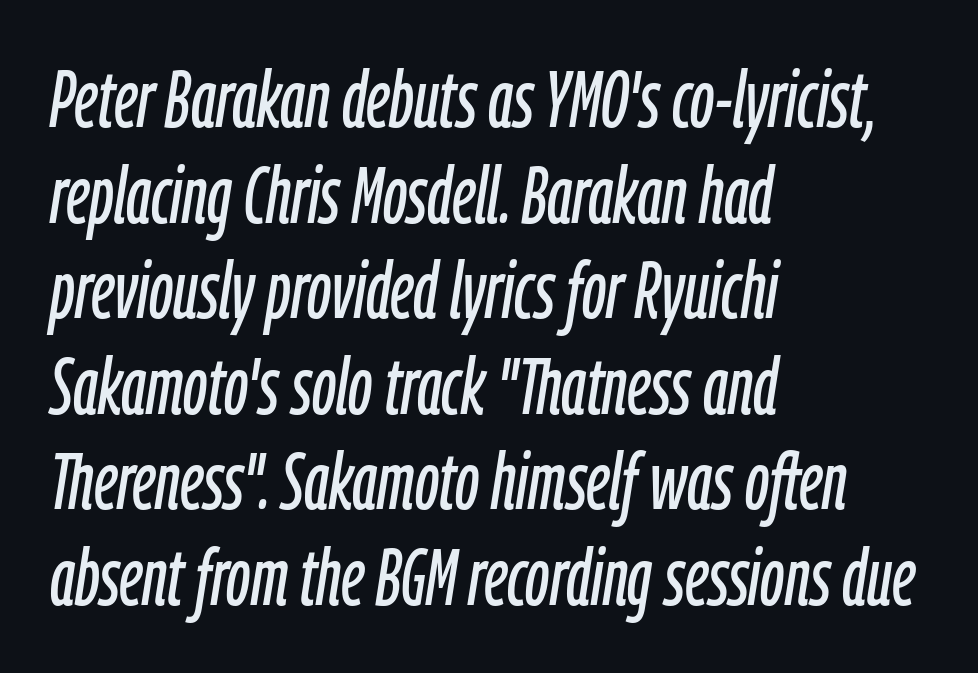
Q: Is the text italic (slanted)? A: Yes, it leans right by about 9 degrees.
Q: Is the text underlined? A: No.
Q: How is the paragraph aligned? A: Left-aligned.
Q: Is the spacing between letters normal or unusually wide? A: Normal.
Q: Width (condensed, normal, or wide)? A: Condensed.
Q: Stroke contrast? A: Low.
Q: x-height? A: Medium.
Q: Monospaced? A: No.
